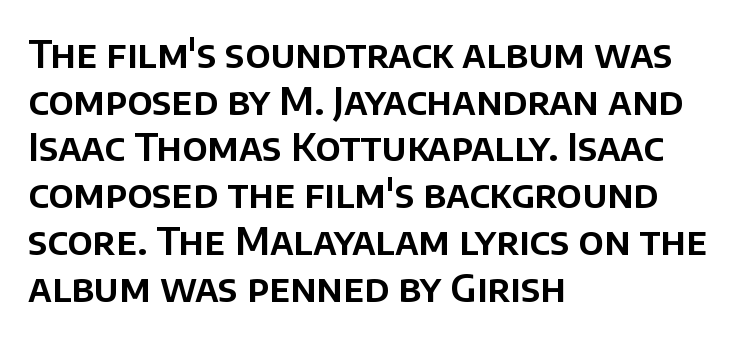
{"serif": "no", "italic": "no", "width": "normal", "stroke_contrast": "low", "x_height": "large", "monospaced": "no", "underline": "no", "align": "left", "line_spacing_ratio": 1.23, "letter_spacing": "normal", "letter_spacing_em": 0.0, "glyph_px": 38}
